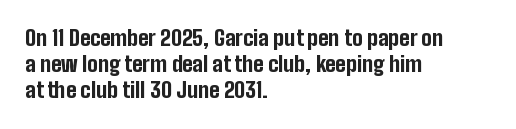
Q: Is the text bold? A: Yes.
Q: Is the text italic (slanted)? A: No, it is upright.
Q: Is the text underlined? A: No.
Q: How is the paragraph aligned? A: Left-aligned.
Q: Is the spacing between letters normal or unusually wide? A: Normal.
